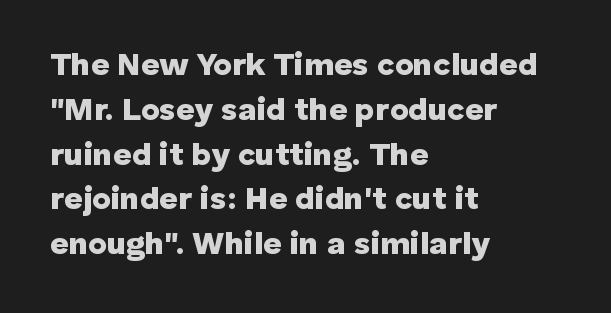
{"serif": "no", "italic": "no", "bold": "yes", "weight": "heavy", "width": "normal", "stroke_contrast": "low", "x_height": "medium", "monospaced": "no", "underline": "no", "align": "left", "line_spacing": "normal", "line_spacing_ratio": 1.4, "letter_spacing": "normal", "letter_spacing_em": 0.0, "glyph_px": 32}
